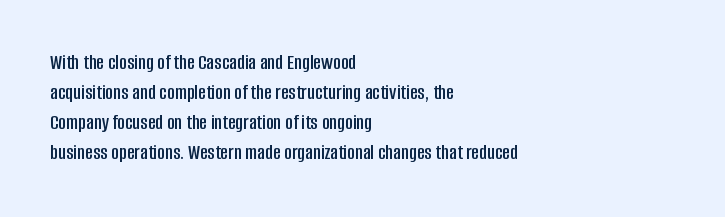
The gaps between neighbouring characters are ordinary and unremarkable. This rendering uses left alignment, leaving the right contour irregular. Horizontal bands of white between lines are of average thickness. The strip under each line holds only bare page. It's the straight-up-and-down kind of type.
